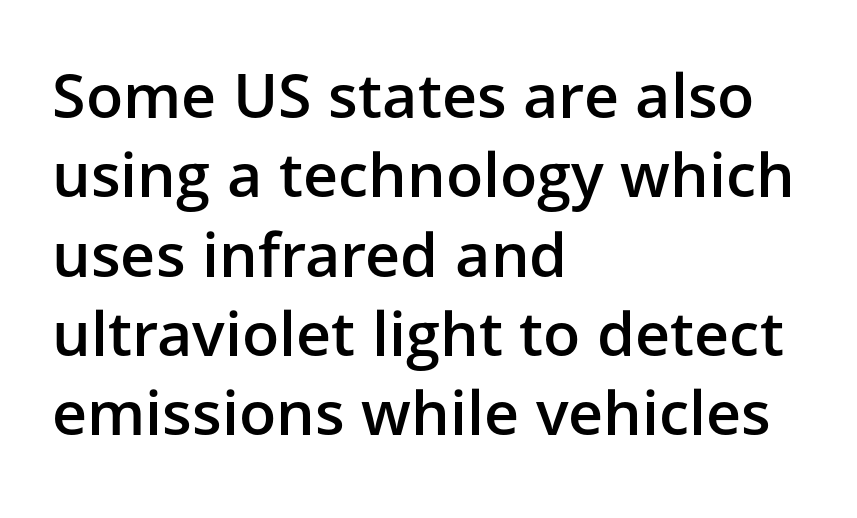
{"serif": "no", "italic": "no", "bold": "semi", "weight": "semibold", "width": "normal", "stroke_contrast": "low", "x_height": "medium", "monospaced": "no", "underline": "no", "align": "left", "line_spacing": "normal", "line_spacing_ratio": 1.3, "letter_spacing": "normal", "letter_spacing_em": 0.0, "glyph_px": 61}
